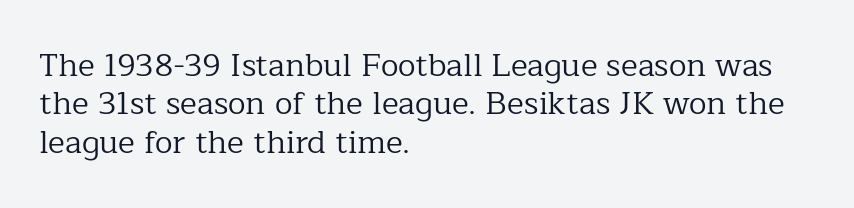
The image shows 32 px regular-weight serif type, upright; set left-aligned, line spacing 1.2x, normal letter spacing, not underlined; low stroke contrast and a medium x-height.
